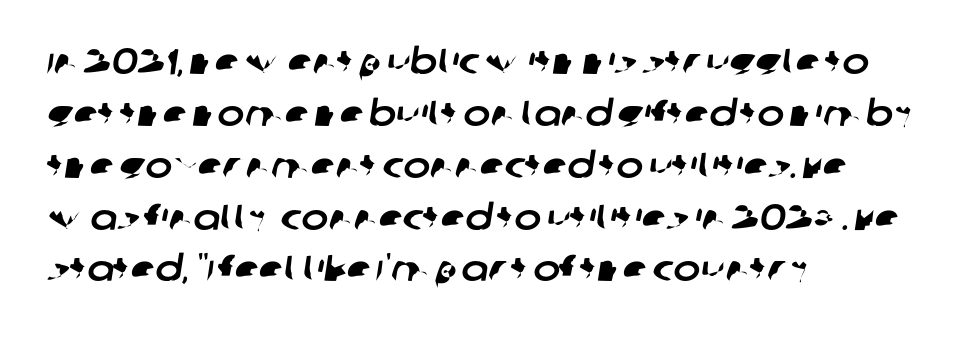
{"serif": "no", "width": "normal", "stroke_contrast": "low", "x_height": "large", "monospaced": "no", "underline": "no", "align": "left", "line_spacing": "normal", "line_spacing_ratio": 1.44, "letter_spacing": "normal", "letter_spacing_em": 0.0, "glyph_px": 36}
